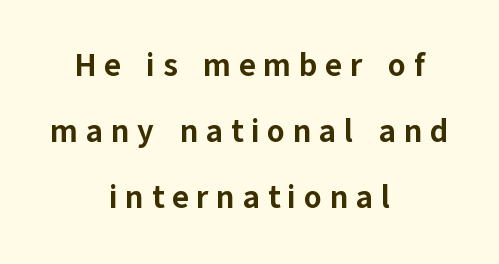
The image shows 32 px bold sans-serif type, upright; set centered, loose line spacing (2.07x), unusually wide letter spacing (+0.24 em), not underlined; low stroke contrast and a medium x-height.
